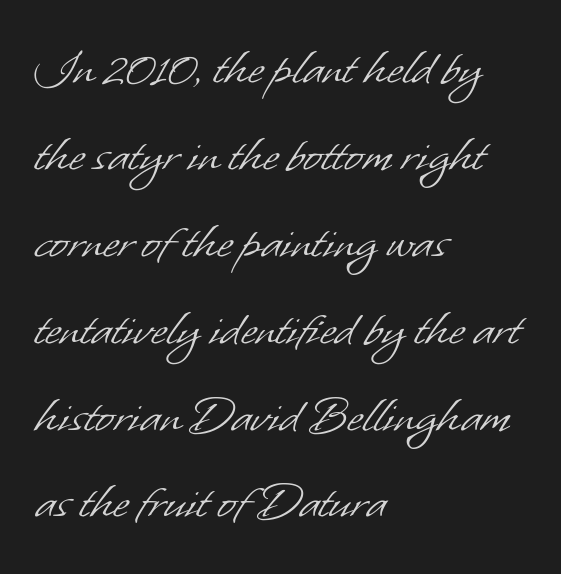
The image shows 55 px light sans-serif type; set left-aligned, normal line spacing (1.58x), normal letter spacing, not underlined; low stroke contrast and a small x-height.
